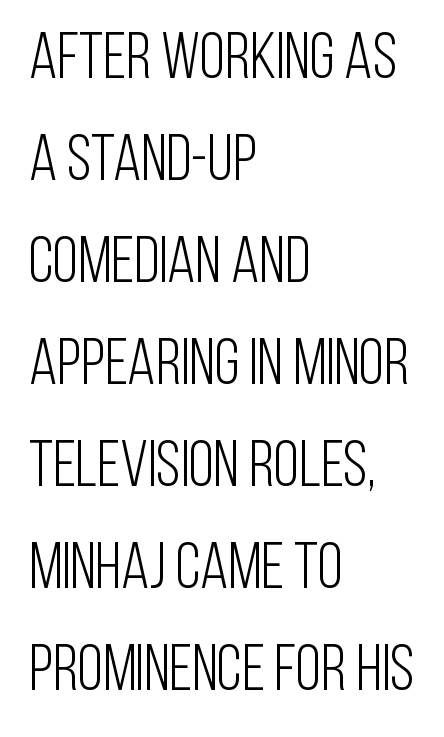
{"serif": "no", "italic": "no", "bold": "no", "weight": "light", "width": "condensed", "stroke_contrast": "low", "x_height": "large", "monospaced": "no", "underline": "no", "align": "left", "line_spacing": "normal", "line_spacing_ratio": 1.57, "letter_spacing": "normal", "letter_spacing_em": 0.0, "glyph_px": 65}
